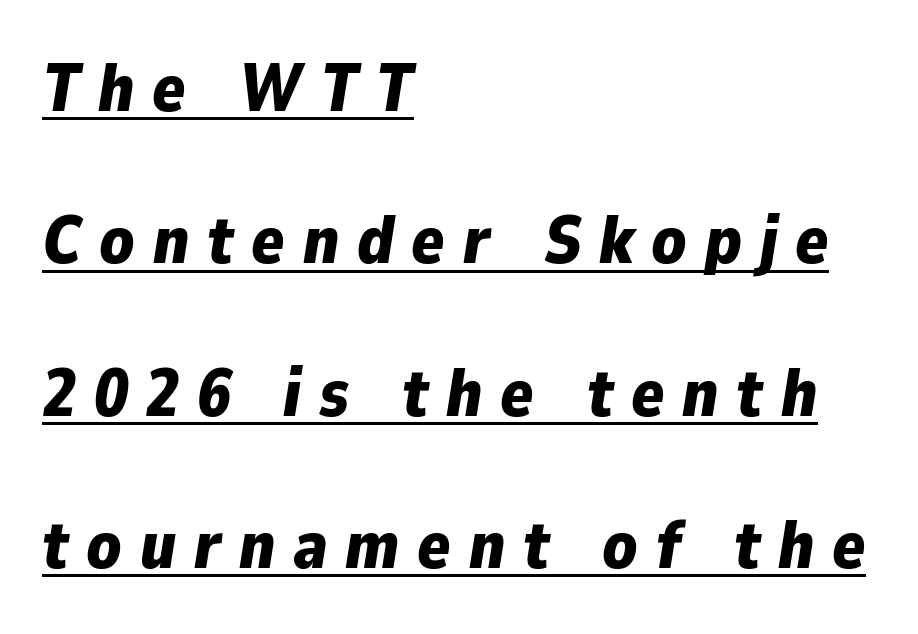
Q: Is the text bold? A: Yes.
Q: Is the text italic (slanted)? A: Yes, it leans right by about 9 degrees.
Q: Is the text underlined? A: Yes.
Q: How is the paragraph aligned? A: Left-aligned.
Q: Is the spacing between letters normal or unusually wide? A: Unusually wide.
Q: Is the spacing between lines tight, normal or loose? A: Loose.
Q: Width (condensed, normal, or wide)? A: Normal.
Q: Stroke contrast? A: Low.
Q: x-height? A: Medium.
Q: Monospaced? A: No.
